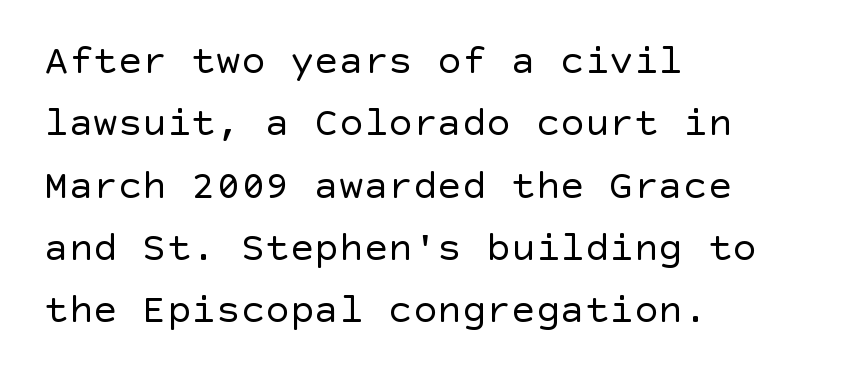
The image shows 41 px regular-weight sans-serif type, upright; set left-aligned, normal line spacing (1.52x), normal letter spacing, not underlined; a large x-height.
